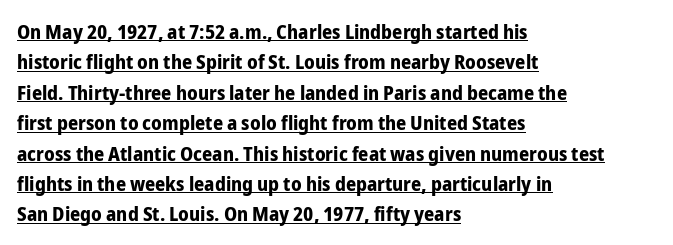
{"italic": "no", "bold": "yes", "underline": "yes", "align": "left", "line_spacing": "normal", "line_spacing_ratio": 1.52, "letter_spacing": "normal", "letter_spacing_em": 0.0, "glyph_px": 20}
